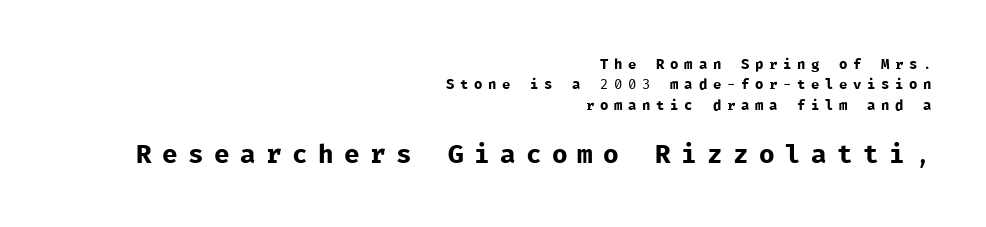
{"italic": "no", "bold": "no", "underline": "no", "align": "right", "line_spacing": "normal", "line_spacing_ratio": 1.45, "letter_spacing": "wide", "letter_spacing_em": 0.4, "larger_block": "second", "size_ratio": 1.86, "glyph_px": 26}
